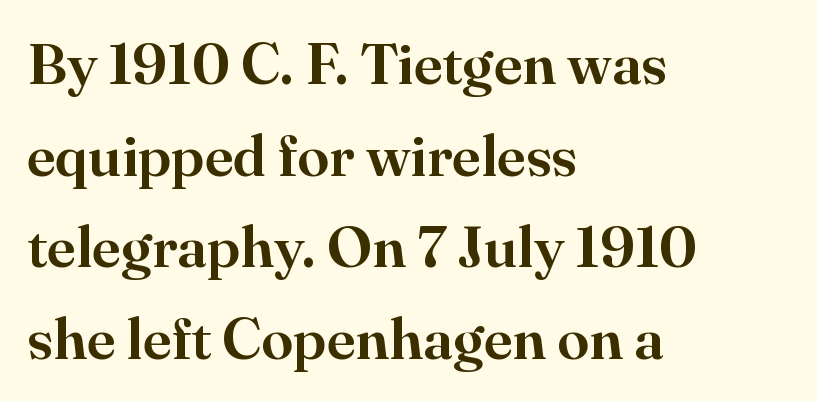
Is the block centered? No — it sits flush against the left margin. Rule under the text: the space is simply empty. Summary of vertical rhythm: regular, with standard interline spacing. Does the lettering tilt? It doesn't — this is upright. Tracking here is standard; glyphs follow each other at the usual distance. The passage shown is typed in a proportional face where columns would drift.
